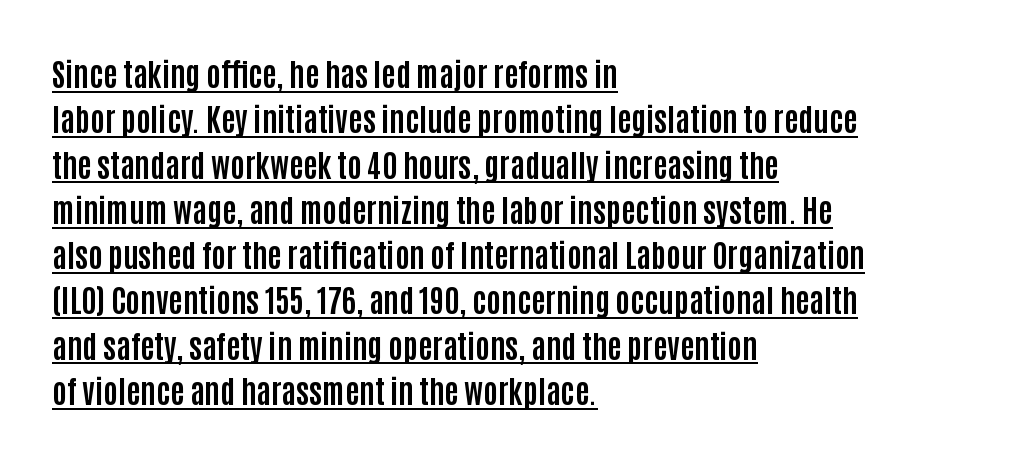
Every letter is thick-stroked: bold, no question. The lines sit at an ordinary, default distance from one another. Is this a sans? Yes — the strokes have no serifs. Do the characters align in a grid? No, the font is proportional.
